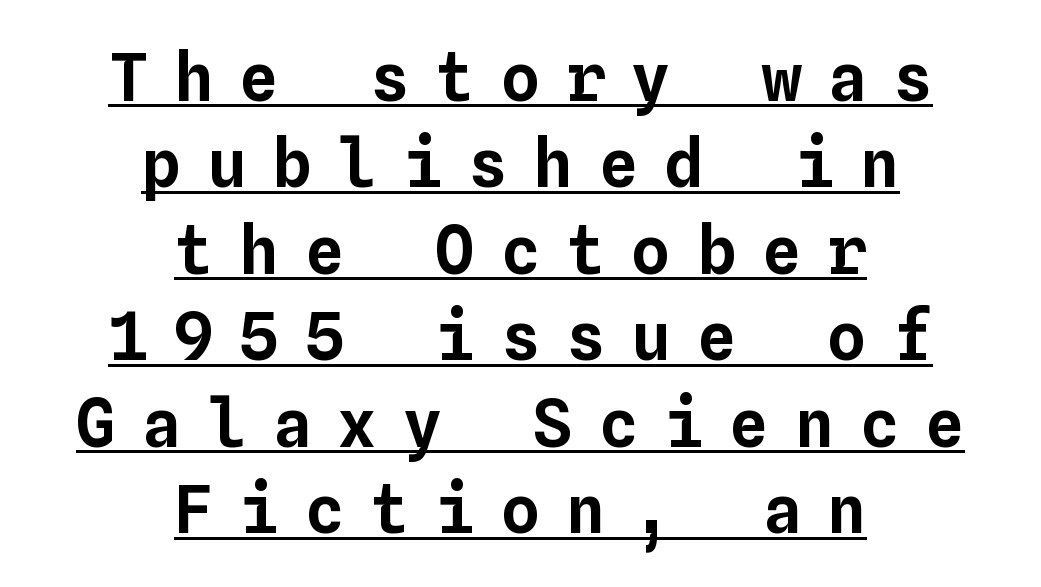
{"italic": "no", "width": "normal", "stroke_contrast": "low", "x_height": "medium", "monospaced": "yes", "underline": "yes", "align": "center", "line_spacing": "normal", "line_spacing_ratio": 1.31, "letter_spacing": "wide", "letter_spacing_em": 0.39, "glyph_px": 66}
